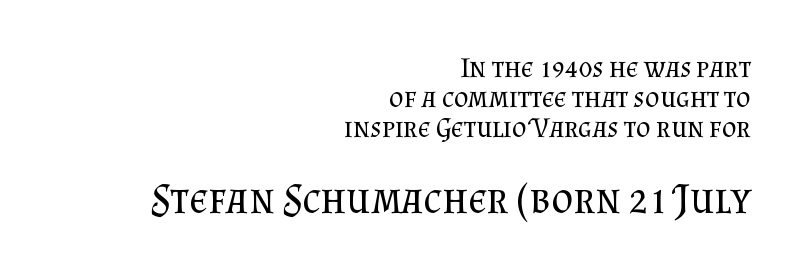
{"serif": "yes", "italic": "no", "bold": "no", "weight": "regular", "width": "normal", "stroke_contrast": "medium", "x_height": "small", "monospaced": "no", "underline": "no", "align": "right", "line_spacing": "tight", "line_spacing_ratio": 1.07, "letter_spacing": "normal", "letter_spacing_em": 0.0, "larger_block": "second", "size_ratio": 1.5, "glyph_px": 42}
